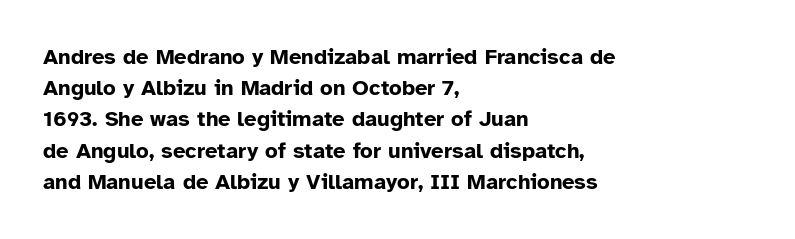
In CSS terms this would be text-align: left. Baseline-to-baseline distance is the conventional proportion of letter height. Notice how the stems are strictly vertical — no italics here. The space beneath each line is pristine and unruled. Spacing between characters is what you'd get straight out of the box. The passage shown is emphatically bold.
